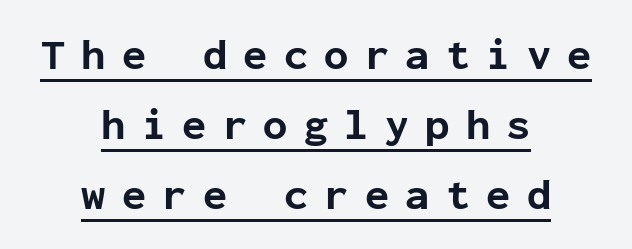
The image shows 44 px bold sans-serif type, upright, monospaced; set centered, normal line spacing (1.59x), unusually wide letter spacing (+0.37 em), underlined; low stroke contrast and a medium x-height.
